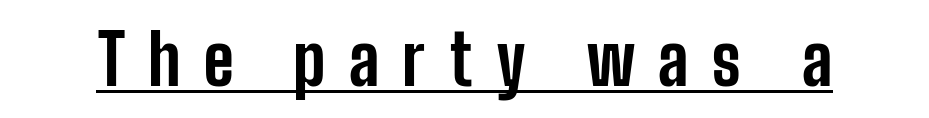
{"serif": "no", "italic": "no", "bold": "yes", "weight": "bold", "width": "condensed", "stroke_contrast": "low", "x_height": "medium", "monospaced": "no", "underline": "yes", "letter_spacing": "wide", "letter_spacing_em": 0.32, "glyph_px": 70}
